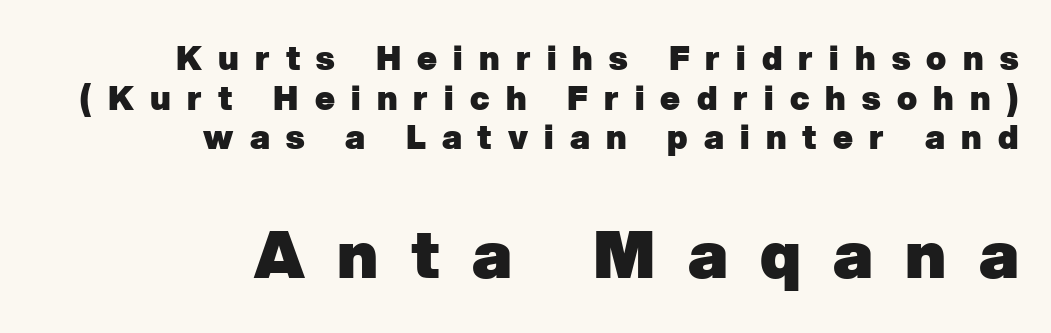
The characters display no serif detailing; their extremities are plain. Teacher's note: observe the even right margin — that is flush-right alignment. How are the letters spaced? Widely, with obvious added tracking. The characters look thick and weighty, a clear bold.
